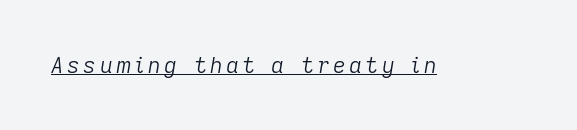
The cut favours lightness, reaching ordinary text weight at its darkest. Has an underline been added? It has. The face used here has a pronounced slope to its letters.
